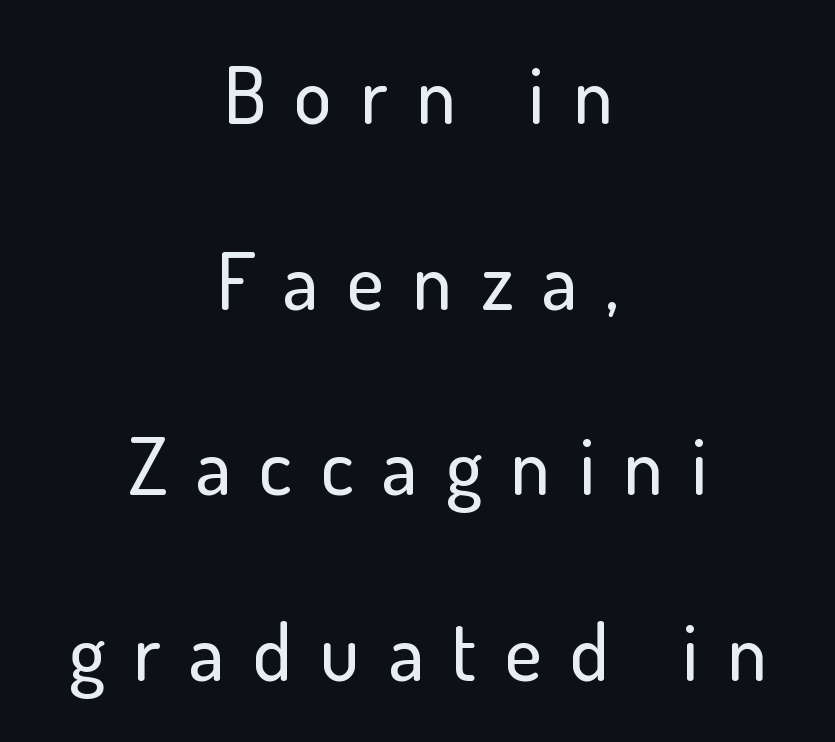
Serif or sans? Sans — the stroke terminals are bare. Decoration check: the copy has no underline. Unlike italic type, these characters show no tilt at all. If you measured baseline to baseline, you'd find a long distance.
